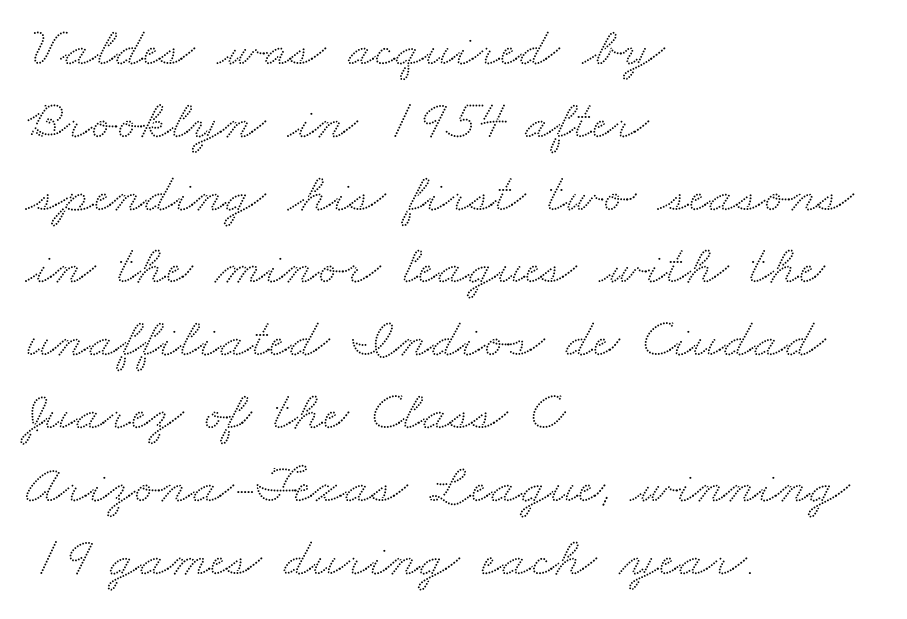
{"serif": "yes", "width": "wide", "stroke_contrast": "medium", "x_height": "small", "monospaced": "no", "underline": "no", "align": "left", "line_spacing": "normal", "line_spacing_ratio": 1.3, "letter_spacing": "normal", "letter_spacing_em": 0.0, "glyph_px": 56}
